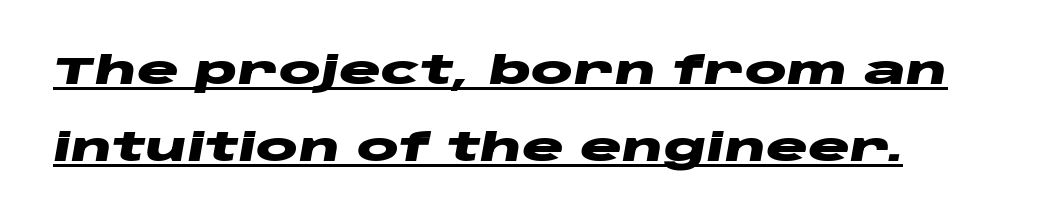
The rendered words wear a rule along their underside. Is the block centered? No — it sits flush against the left margin. Is the letter spacing exaggerated? No — it looks like the ordinary default. Typographic density is high because the face is bold. Do the characters align in a grid? No, the font is proportional. If you measured baseline to baseline, you'd find a long distance.
